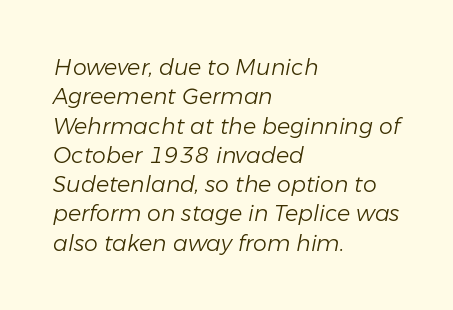
{"italic": "yes", "lean": "right", "slant_degrees": 11, "bold": "no", "underline": "no", "align": "left", "line_spacing": "normal", "line_spacing_ratio": 1.33, "letter_spacing": "normal", "letter_spacing_em": 0.0, "glyph_px": 22}
